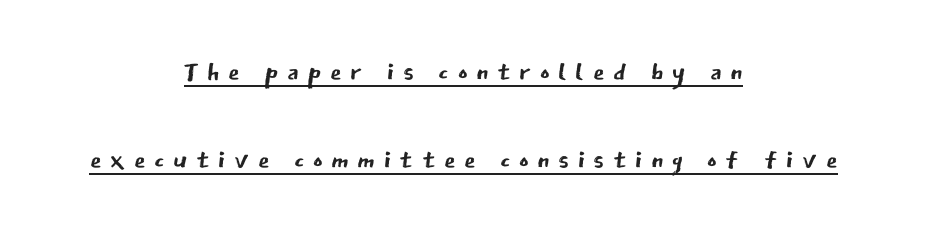
Q: Is the text bold? A: No.
Q: Is the text italic (slanted)? A: No, it is upright.
Q: Is the typeface a serif or a sans-serif typeface? A: Sans-serif.
Q: Is the text underlined? A: Yes.
Q: How is the paragraph aligned? A: Centered.
Q: Is the spacing between letters normal or unusually wide? A: Unusually wide.
Q: Is the spacing between lines tight, normal or loose? A: Loose.
Q: Width (condensed, normal, or wide)? A: Normal.
Q: Stroke contrast? A: Low.
Q: x-height? A: Medium.
Q: Monospaced? A: No.
